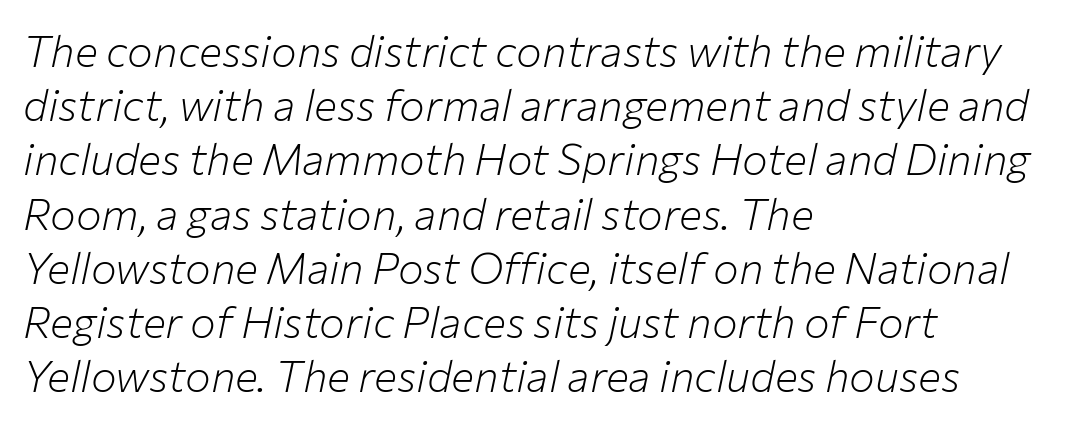
{"italic": "yes", "lean": "right", "slant_degrees": 12, "bold": "no", "weight": "light", "width": "normal", "stroke_contrast": "low", "x_height": "medium", "monospaced": "no", "underline": "no", "align": "left", "line_spacing": "normal", "line_spacing_ratio": 1.26, "letter_spacing": "normal", "letter_spacing_em": 0.0, "glyph_px": 43}
